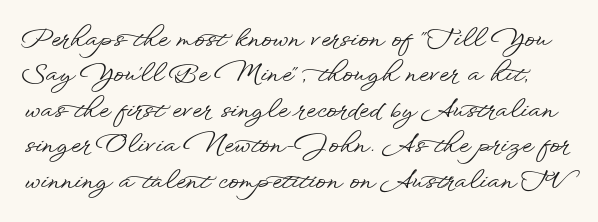
Q: Is the text italic (slanted)? A: Yes.
Q: Is the text underlined? A: No.
Q: Is the spacing between letters normal or unusually wide? A: Normal.
Q: Is the spacing between lines tight, normal or loose? A: Normal.
